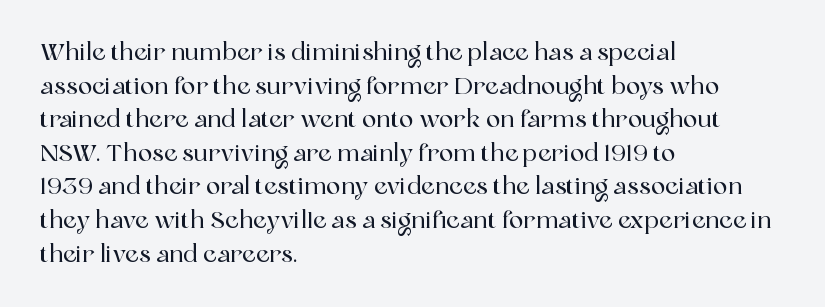
Q: Is the text italic (slanted)? A: No, it is upright.
Q: Is the text underlined? A: No.
Q: How is the paragraph aligned? A: Left-aligned.
Q: Is the spacing between letters normal or unusually wide? A: Normal.
Q: Is the spacing between lines tight, normal or loose? A: Normal.
